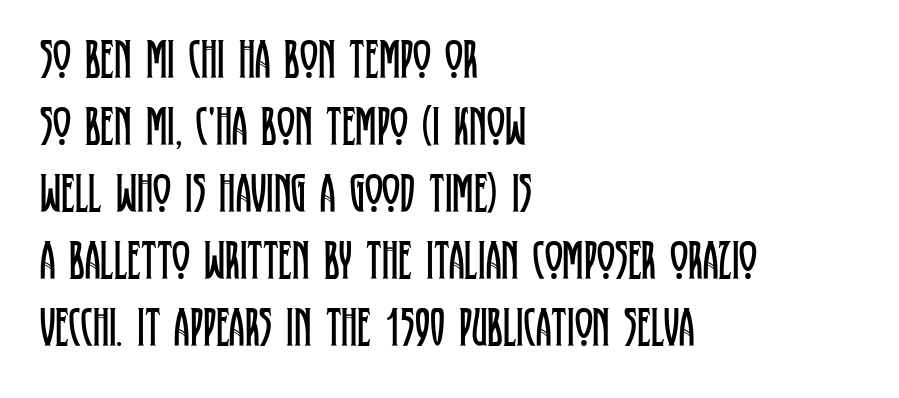
{"serif": "yes", "italic": "no", "bold": "no", "weight": "regular", "width": "condensed", "stroke_contrast": "low", "x_height": "large", "monospaced": "no", "underline": "no", "align": "left", "line_spacing_ratio": 1.22, "letter_spacing": "normal", "letter_spacing_em": 0.0, "glyph_px": 55}
